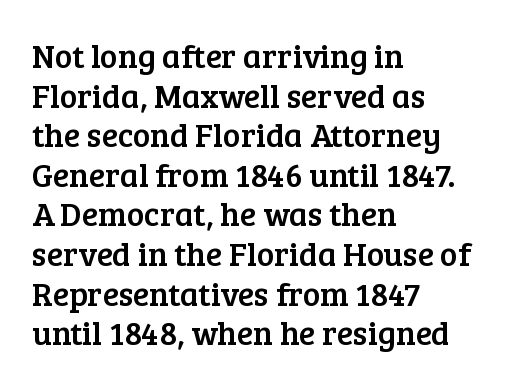
{"serif": "yes", "italic": "no", "width": "normal", "stroke_contrast": "low", "x_height": "medium", "monospaced": "no", "underline": "no", "align": "left", "line_spacing_ratio": 1.2, "letter_spacing": "normal", "letter_spacing_em": 0.0, "glyph_px": 33}
